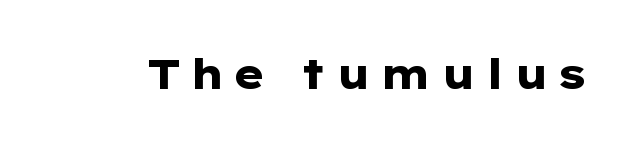
The glyphs are unaccompanied by any horizontal stroke below them. On the weight axis this lands at bold, roughly 700. Typographically, this falls in the sans-serif category. Spacing verdict: proportional, widths tailored to each character. The letters stand upright; this is a roman face.
